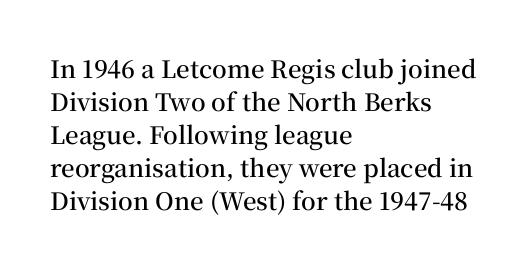
{"italic": "no", "bold": "semi", "underline": "no", "align": "left", "line_spacing": "normal", "line_spacing_ratio": 1.38, "letter_spacing": "normal", "letter_spacing_em": 0.0, "glyph_px": 24}
